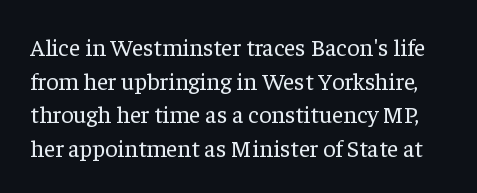
The letters look calm and open, with moderate or lighter stems. Evenly set lines give the paragraph a standard silhouette. The rendering keeps characters at their native spacing. This is roman type, the default non-slanted kind. Glance below the letters and you will spot only blank space.
